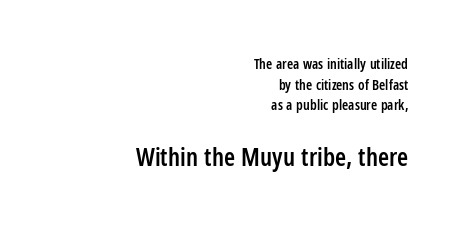
The specimen reads as upright at a glance. I'd describe the lettering as semibold — firm but not a full bold. Larger block? The one below; the one above is distinctly smaller. The gap between lines stays unmarked. Horizontally, the lines are justified to the trailing edge only.
